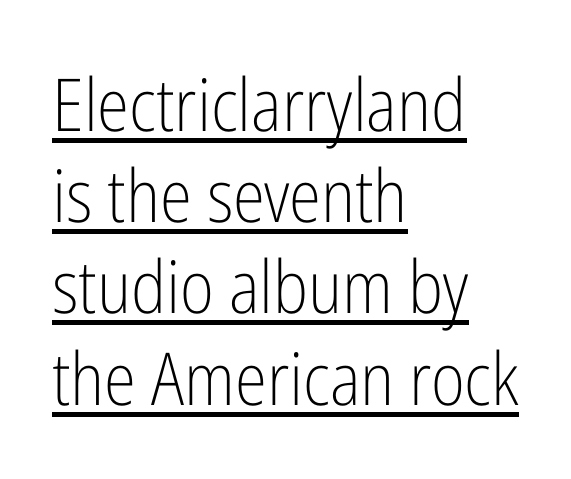
{"serif": "no", "italic": "no", "bold": "no", "weight": "light", "width": "condensed", "stroke_contrast": "low", "x_height": "medium", "monospaced": "no", "underline": "yes", "align": "left", "line_spacing": "normal", "line_spacing_ratio": 1.25, "letter_spacing": "normal", "letter_spacing_em": 0.0, "glyph_px": 73}
